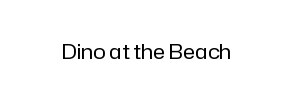
The image shows 21 px text type, upright; set normal letter spacing, not underlined.
